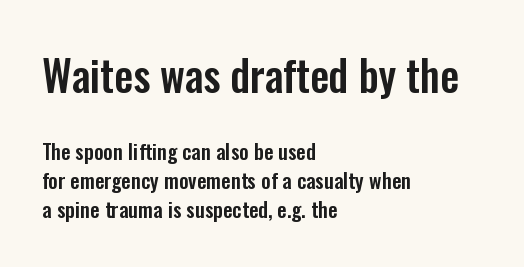
The image shows 42 px condensed sans-serif type, upright; set left-aligned, normal line spacing (1.38x), normal letter spacing, not underlined; the first (top) block is 2.0x larger; low stroke contrast and a medium x-height.
